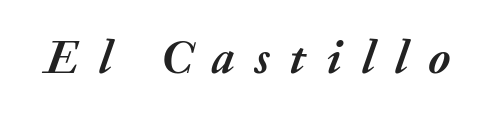
{"italic": "yes", "lean": "right", "slant_degrees": 20, "bold": "yes", "weight": "semibold", "width": "normal", "stroke_contrast": "medium", "x_height": "medium", "monospaced": "no", "underline": "no", "letter_spacing": "wide", "letter_spacing_em": 0.42, "glyph_px": 47}
